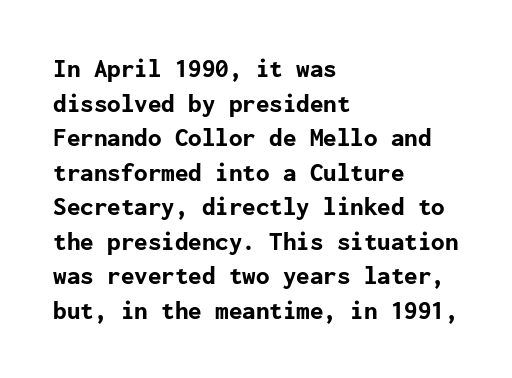
Compared with typical body copy, the letter spacing here is the same. The setting favours the left margin, as ordinary paragraphs usually do. Heft: maximum for text — a bold. Beneath every word, the page is bare. Successive baselines arrive at the customary interval. These lines were composed using upright roman letters.
